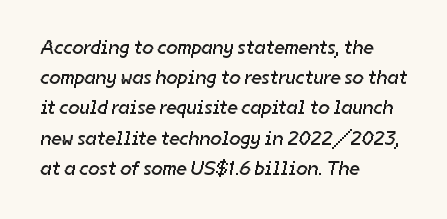
{"bold": "no", "underline": "no", "align": "left", "line_spacing": "normal", "line_spacing_ratio": 1.51, "letter_spacing": "normal", "letter_spacing_em": 0.0, "glyph_px": 20}
